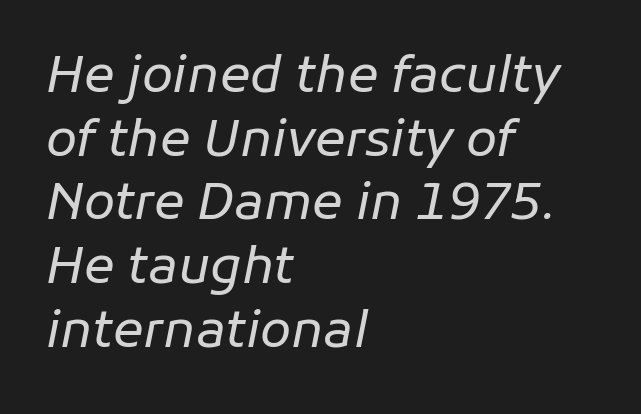
{"italic": "yes", "lean": "right", "slant_degrees": 11, "bold": "no", "weight": "regular", "width": "normal", "stroke_contrast": "low", "x_height": "medium", "monospaced": "no", "underline": "no", "align": "left", "line_spacing": "normal", "line_spacing_ratio": 1.25, "letter_spacing": "normal", "letter_spacing_em": 0.0, "glyph_px": 51}
